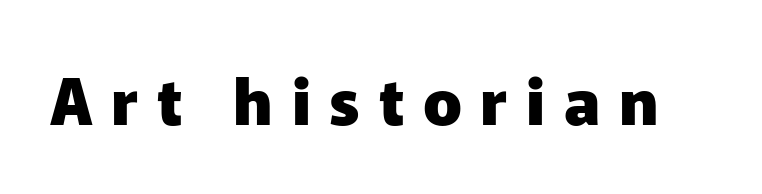
The image shows 64 px heavy sans-serif type, upright; set unusually wide letter spacing (+0.29 em), not underlined; low stroke contrast and a medium x-height.
